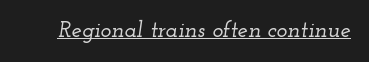
The rendering keeps characters at their native spacing. You can see a thin bar hugging the bottom of the glyphs. Quick note: italic.
